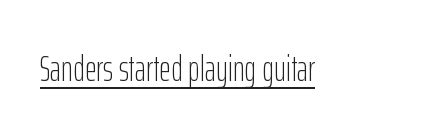
Q: Is the text bold? A: No.
Q: Is the text italic (slanted)? A: No, it is upright.
Q: Is the typeface a serif or a sans-serif typeface? A: Sans-serif.
Q: Is the text underlined? A: Yes.
Q: Is the spacing between letters normal or unusually wide? A: Normal.
Q: Width (condensed, normal, or wide)? A: Condensed.
Q: Stroke contrast? A: Low.
Q: x-height? A: Medium.
Q: Monospaced? A: No.
